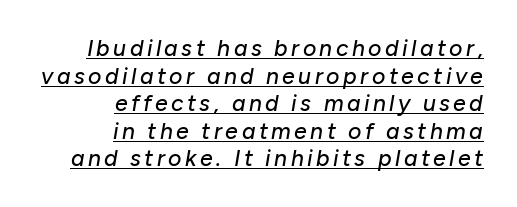
{"italic": "yes", "lean": "right", "slant_degrees": 10, "underline": "yes", "align": "right", "line_spacing_ratio": 1.2, "glyph_px": 23}
